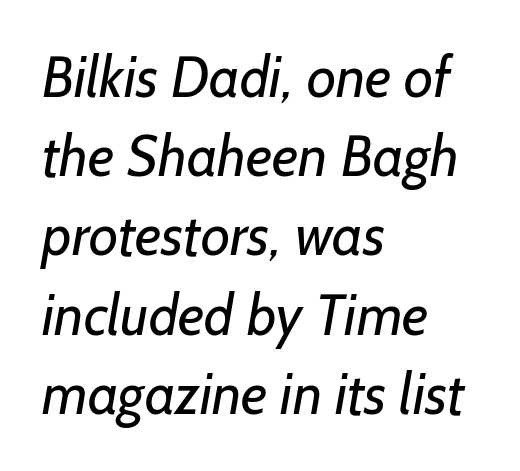
{"serif": "no", "bold": "no", "weight": "regular", "width": "normal", "stroke_contrast": "low", "x_height": "medium", "monospaced": "no", "underline": "no", "align": "left", "line_spacing": "normal", "line_spacing_ratio": 1.39, "letter_spacing": "normal", "letter_spacing_em": 0.0, "glyph_px": 57}
